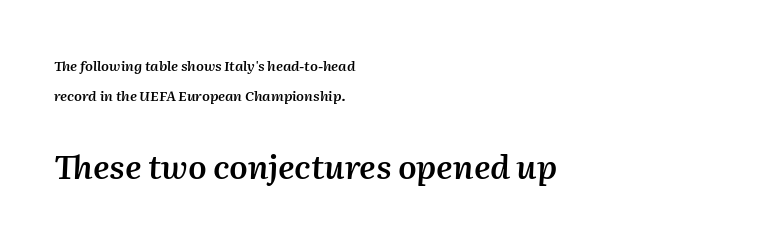
The image shows 33 px semibold type, italic (leaning right); set left-aligned, loose line spacing (2.13x), normal letter spacing, not underlined; the second (bottom) block is 2.36x larger; medium stroke contrast and a medium x-height.
